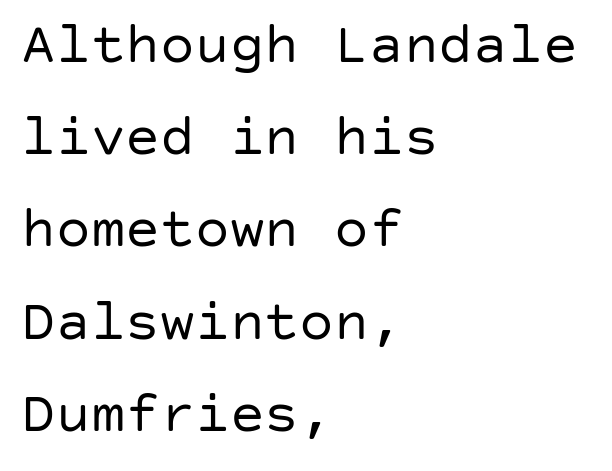
Does the leading feel generous? No, just average. Nope, no serifs anywhere on these letters. Ink coverage per letter is moderate at most. The tracking reads as untouched default to a designer's eye. Which margin do the lines hug? The left one — the right edge is uneven.
